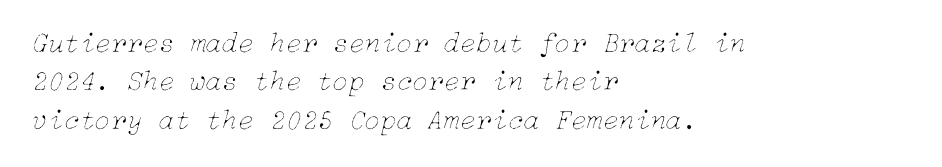
The rendering uses a moderate line-height, typical for paragraphs. This rendering leaves character spacing at its baseline value. In CSS terms this would be text-align: left. Underlining? Definitely not there. Style check: oblique. This reads as an unemphasized weight, regular at the heaviest.
